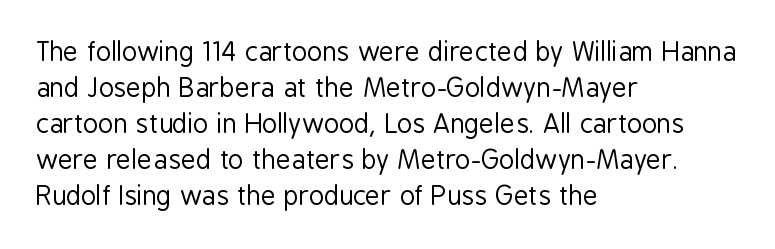
{"italic": "no", "bold": "no", "underline": "no", "align": "left", "line_spacing": "normal", "line_spacing_ratio": 1.38, "letter_spacing": "normal", "letter_spacing_em": 0.0, "glyph_px": 26}
